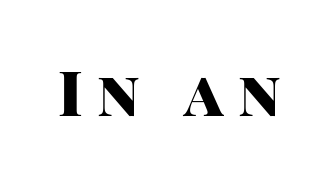
The image shows 62 px heavy sans-serif type, upright; set unusually wide letter spacing (+0.24 em), not underlined; high stroke contrast and a large x-height.
